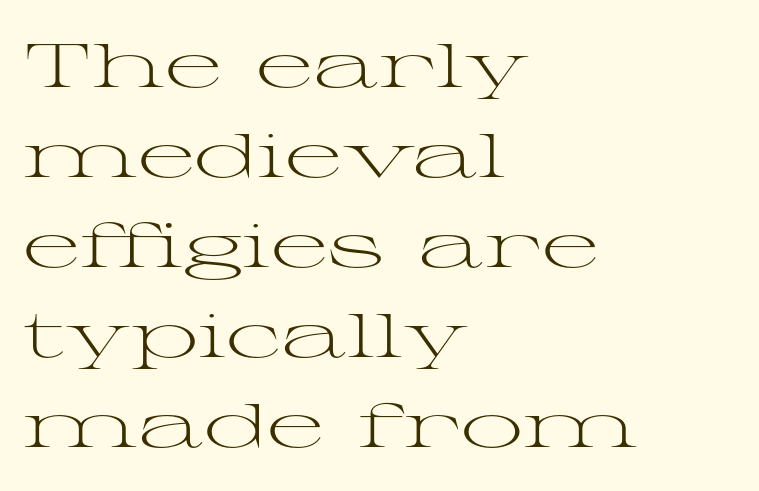
{"serif": "yes", "italic": "no", "bold": "no", "weight": "light", "width": "wide", "stroke_contrast": "medium", "x_height": "medium", "monospaced": "no", "underline": "no", "align": "left", "line_spacing": "normal", "line_spacing_ratio": 1.45, "letter_spacing": "normal", "letter_spacing_em": 0.0, "glyph_px": 62}
